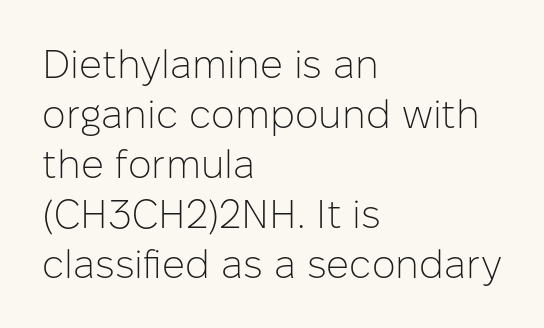
{"serif": "no", "italic": "no", "bold": "no", "weight": "light", "width": "normal", "stroke_contrast": "low", "x_height": "medium", "monospaced": "no", "underline": "no", "align": "left", "line_spacing": "normal", "line_spacing_ratio": 1.25, "letter_spacing": "normal", "letter_spacing_em": 0.0, "glyph_px": 40}
